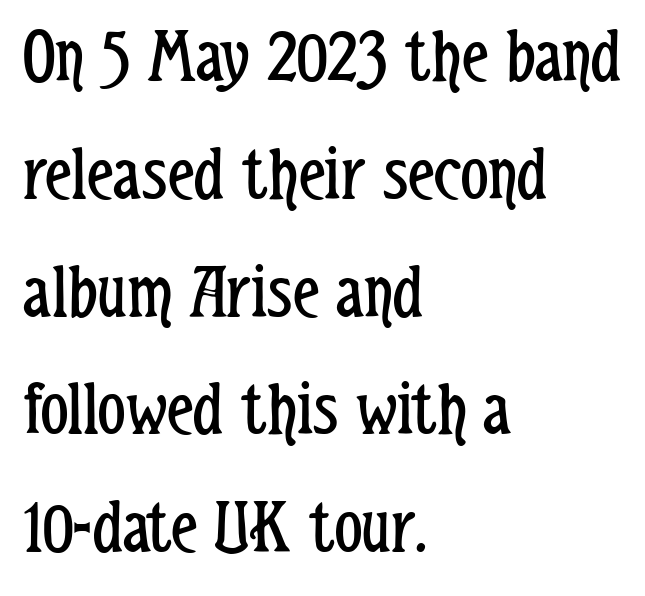
{"serif": "no", "italic": "no", "bold": "no", "weight": "regular", "width": "condensed", "stroke_contrast": "low", "x_height": "medium", "monospaced": "no", "underline": "no", "align": "left", "line_spacing": "normal", "line_spacing_ratio": 1.53, "letter_spacing": "normal", "letter_spacing_em": 0.0, "glyph_px": 77}
